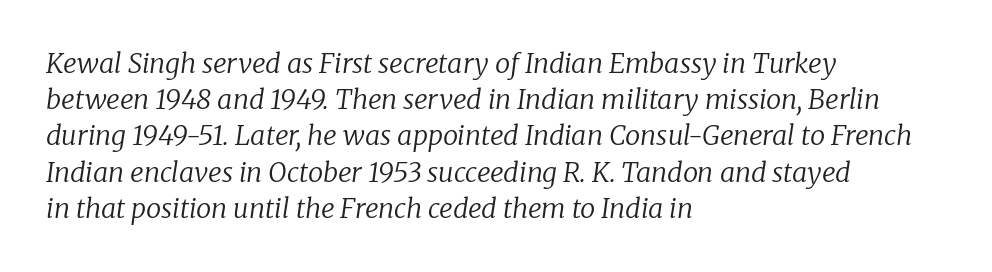
Glance below the letters and you will spot only blank space. Visually the block forms a straight wall on the left and a jagged coastline on the right. The glyphs look as if they've been sheared to an angle. Regular leading. Letter spacing: default. Bold? No — there's no thickening of the strokes.
